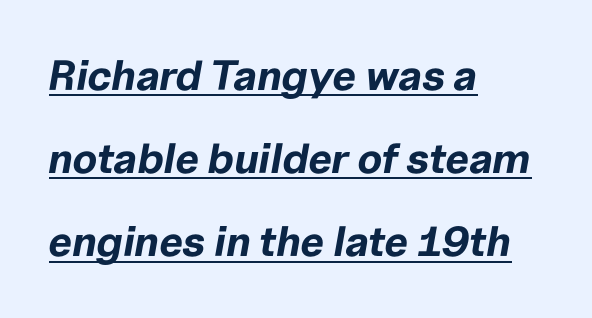
The image shows 42 px bold type, italic (leaning right); set left-aligned, loose line spacing (1.98x), normal letter spacing, underlined; low stroke contrast and a medium x-height.
